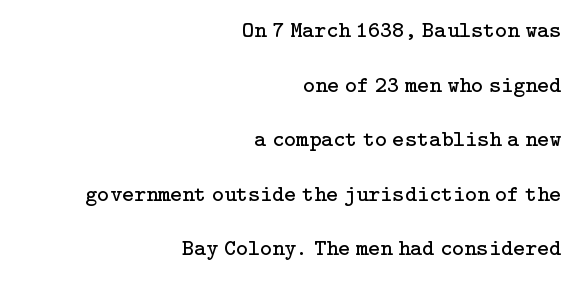
Q: Is the text bold? A: No.
Q: Is the text italic (slanted)? A: No, it is upright.
Q: Is the text underlined? A: No.
Q: How is the paragraph aligned? A: Right-aligned.
Q: Is the spacing between letters normal or unusually wide? A: Normal.
Q: Is the spacing between lines tight, normal or loose? A: Loose.
